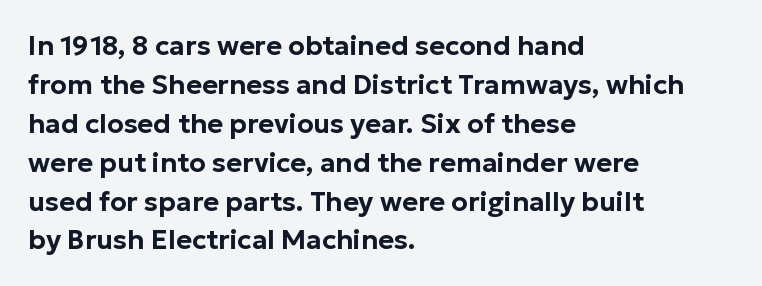
Q: Is the text italic (slanted)? A: No, it is upright.
Q: Is the text underlined? A: No.
Q: How is the paragraph aligned? A: Left-aligned.
Q: Is the spacing between letters normal or unusually wide? A: Normal.
Q: Is the spacing between lines tight, normal or loose? A: Normal.
